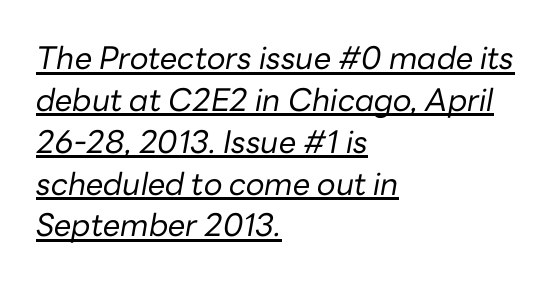
The image shows 31 px regular-weight type, italic (leaning right); set left-aligned, normal line spacing (1.35x), normal letter spacing, underlined; low stroke contrast and a medium x-height.
